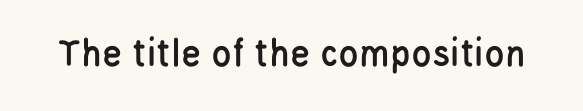
Q: Is the text italic (slanted)? A: No, it is upright.
Q: Is the typeface a serif or a sans-serif typeface? A: Sans-serif.
Q: Is the text underlined? A: No.
Q: Is the spacing between letters normal or unusually wide? A: Normal.
Q: Width (condensed, normal, or wide)? A: Condensed.
Q: Stroke contrast? A: Low.
Q: x-height? A: Large.
Q: Monospaced? A: No.
